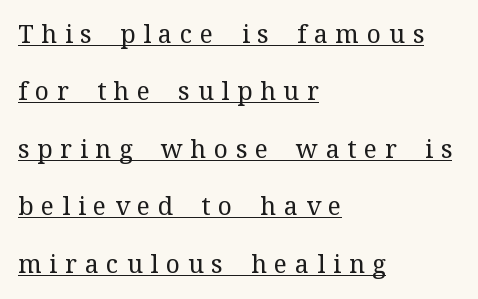
If you drew a line through each stem, it would be perfectly vertical. Underlining? Definitely there. Compared with a centered layout, this one pins lines to the left instead. In terms of leading, this rendering errs on the spacious side. The face used here is rendered with a markedly widened letterfit.
